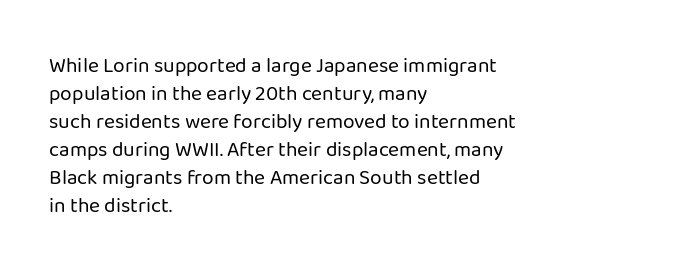
The paragraph has a hard left edge and a soft right edge. Rows of type keep a routine distance in the vertical direction. The letters sit at their default tracking, neither squeezed nor spread. Posture: vertical.
